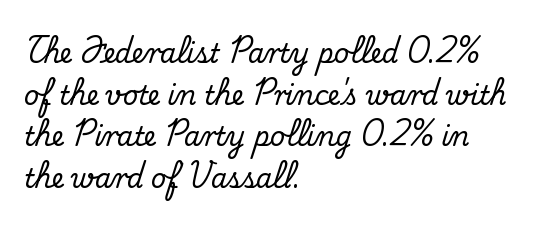
The glyphs are unaccompanied by any horizontal stroke below them. This sample keeps an unexceptional amount of space between lines. The lines are quadded left. Characters follow at the spacing the type designer built in.
